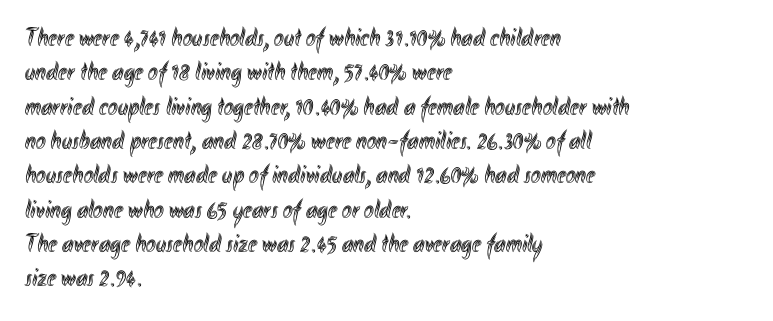
Here the glyphs are tracked normally, forming tight word shapes. Notice how the passage keeps a crisp vertical edge on the left only. A normal amount of white space separates one row of letters from the next. The string is rendered with underlining switched off.
